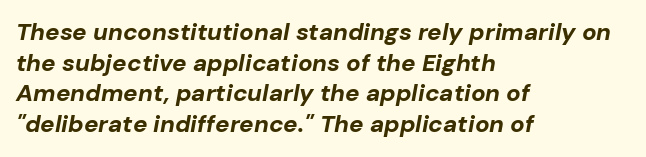
The image shows 24 px bold type, italic (leaning right); set left-aligned, normal line spacing (1.28x), normal letter spacing, not underlined.
